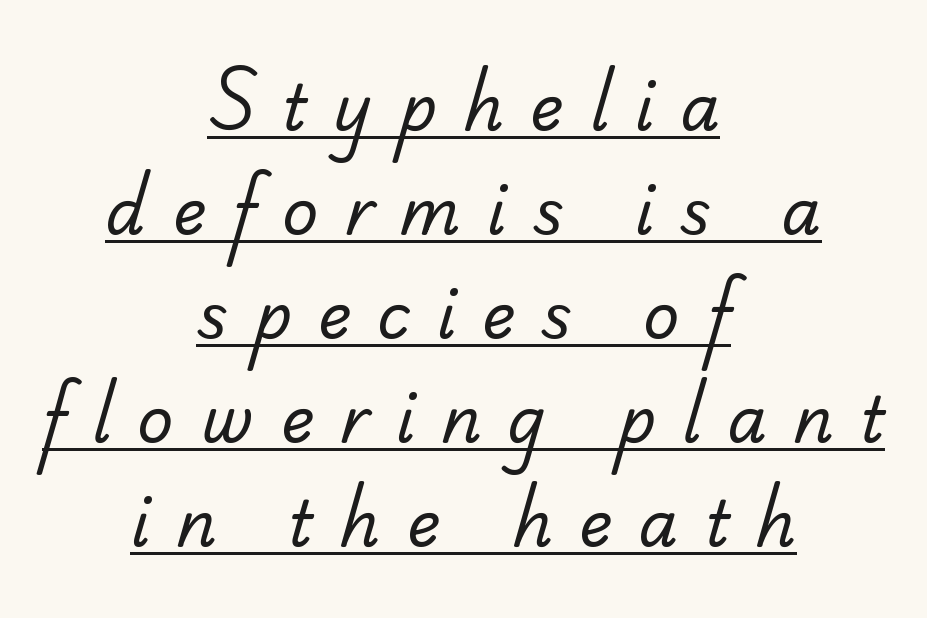
The image shows 63 px regular-weight sans-serif type; set centered, normal line spacing (1.65x), unusually wide letter spacing (+0.42 em), underlined; low stroke contrast and a small x-height.
